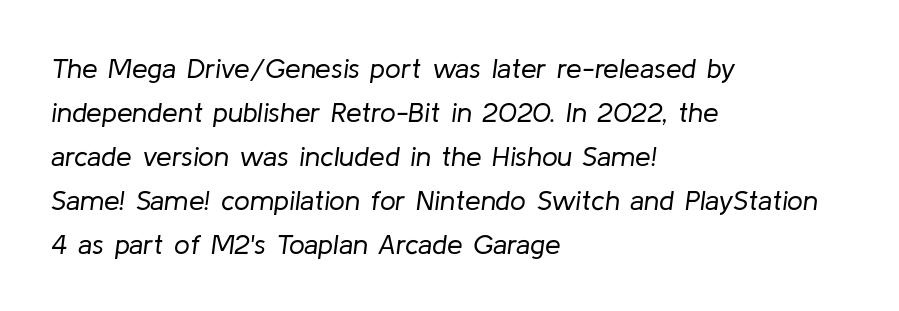
These lines keep a tight, regular rhythm from letter to letter. Line spacing here is normal. It's the slanting kind of type. Each stroke keeps to a modest, everyday thickness or less. A typesetter would call this proportional, since set widths differ per character. The foot of each line stays bare and open.
